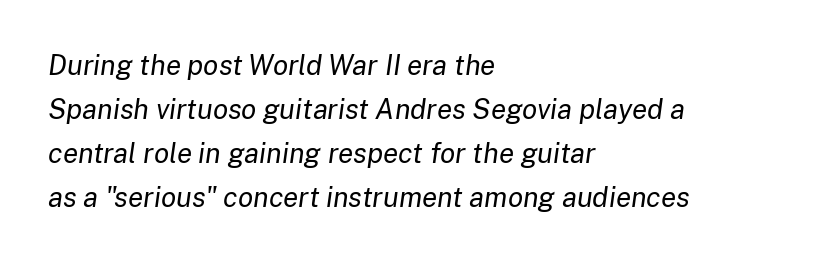
Q: Is the text bold? A: No.
Q: Is the text italic (slanted)? A: Yes, it leans right by about 8 degrees.
Q: Is the text underlined? A: No.
Q: How is the paragraph aligned? A: Left-aligned.
Q: Is the spacing between letters normal or unusually wide? A: Normal.
Q: Is the spacing between lines tight, normal or loose? A: Normal.
Q: Width (condensed, normal, or wide)? A: Normal.
Q: Stroke contrast? A: Low.
Q: x-height? A: Medium.
Q: Monospaced? A: No.
